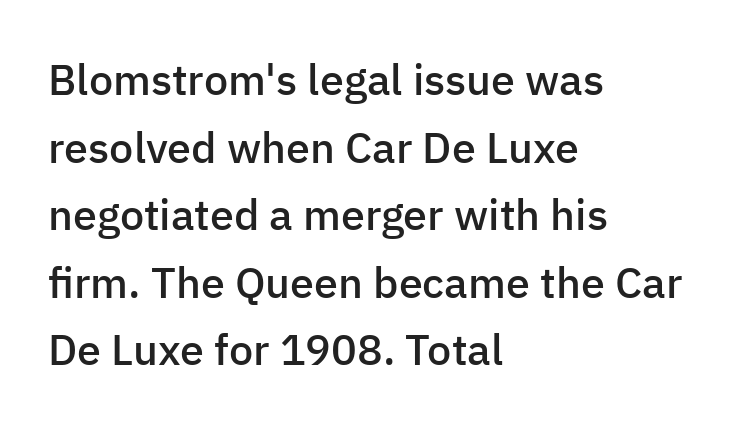
{"serif": "no", "italic": "no", "bold": "semi", "weight": "semibold", "width": "normal", "stroke_contrast": "low", "x_height": "medium", "monospaced": "no", "underline": "no", "align": "left", "line_spacing": "normal", "line_spacing_ratio": 1.57, "letter_spacing": "normal", "letter_spacing_em": 0.0, "glyph_px": 43}
